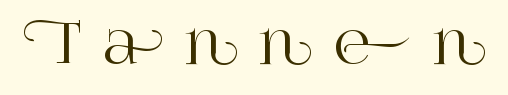
{"serif": "yes", "italic": "no", "width": "normal", "stroke_contrast": "high", "x_height": "large", "monospaced": "no", "underline": "no", "letter_spacing": "wide", "letter_spacing_em": 0.38, "glyph_px": 56}
